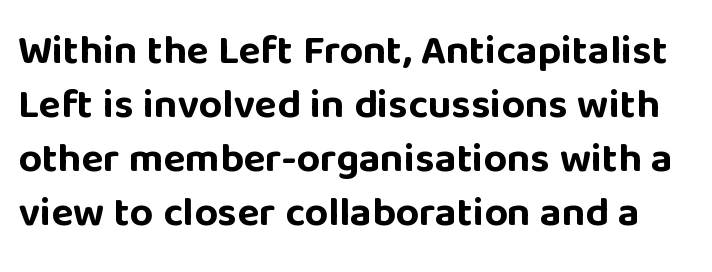
The image shows 41 px bold sans-serif type, upright; set normal line spacing (1.32x), normal letter spacing, not underlined; low stroke contrast and a large x-height.
